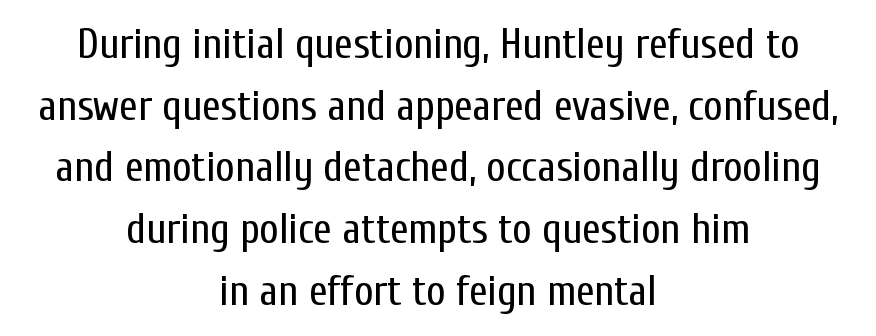
The image shows 42 px regular-weight, condensed sans-serif type, upright; set centered, normal line spacing (1.47x), normal letter spacing, not underlined; low stroke contrast and a medium x-height.
